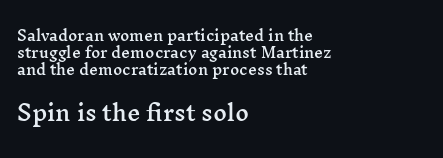
Q: Is the text italic (slanted)? A: No, it is upright.
Q: Is the text underlined? A: No.
Q: How is the paragraph aligned? A: Left-aligned.
Q: Is the spacing between letters normal or unusually wide? A: Normal.
Q: Which block of text is set in a larger size, the first (top) or the second (bottom)? A: The second (bottom) one.
